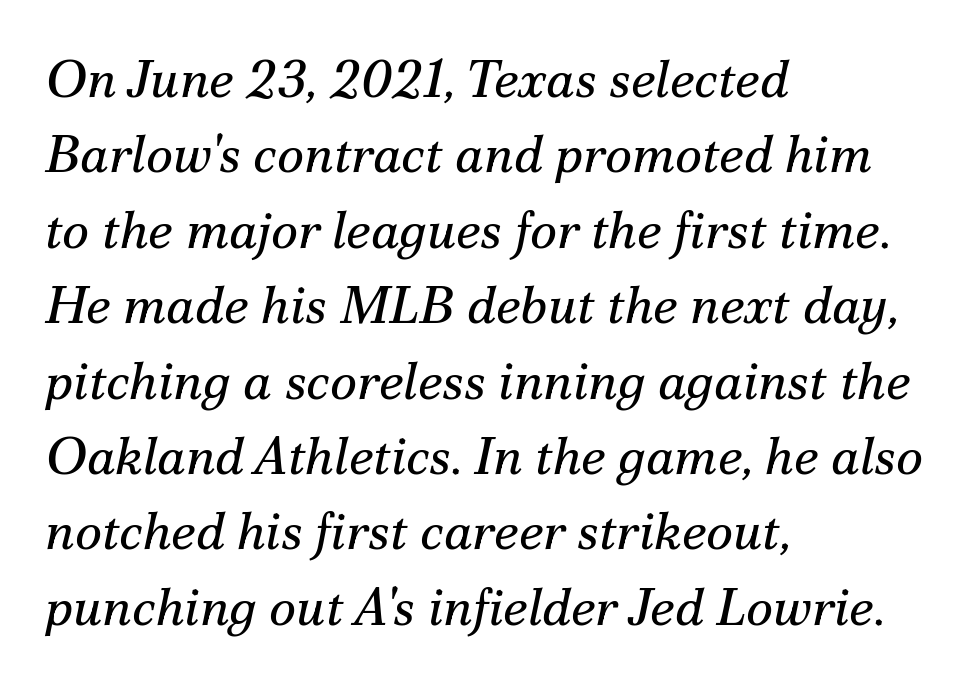
{"serif": "yes", "italic": "yes", "lean": "right", "slant_degrees": 12, "bold": "no", "weight": "regular", "width": "normal", "stroke_contrast": "medium", "x_height": "small", "monospaced": "no", "underline": "no", "align": "left", "line_spacing": "normal", "line_spacing_ratio": 1.45, "letter_spacing": "normal", "letter_spacing_em": 0.0, "glyph_px": 52}
